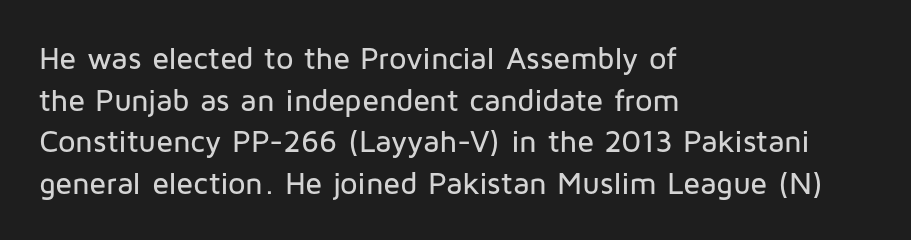
The image shows 31 px sans-serif type, upright; set left-aligned, normal line spacing (1.34x), normal letter spacing, not underlined; low stroke contrast and a medium x-height.
